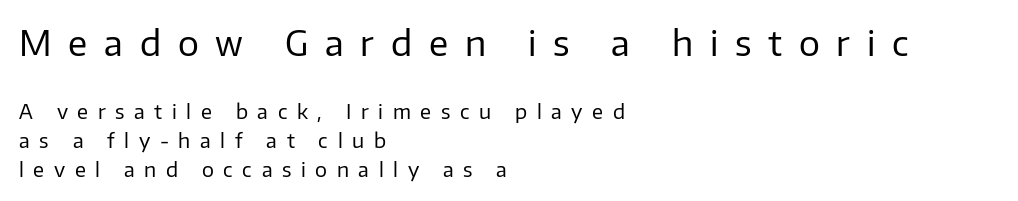
Q: Is the text bold? A: No.
Q: Is the text italic (slanted)? A: No, it is upright.
Q: Is the typeface a serif or a sans-serif typeface? A: Sans-serif.
Q: Is the text underlined? A: No.
Q: How is the paragraph aligned? A: Left-aligned.
Q: Is the spacing between letters normal or unusually wide? A: Unusually wide.
Q: Is the spacing between lines tight, normal or loose? A: Normal.
Q: Which block of text is set in a larger size, the first (top) or the second (bottom)? A: The first (top) one.
Q: Width (condensed, normal, or wide)? A: Normal.
Q: Stroke contrast? A: Low.
Q: x-height? A: Medium.
Q: Monospaced? A: No.
